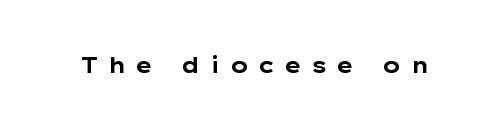
The image shows 21 px bold type, upright; set unusually wide letter spacing (+0.42 em), not underlined.
